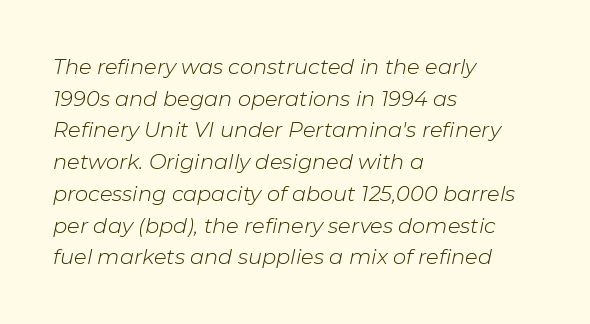
The paragraph has a hard left edge and a soft right edge. Quick note: underline off. Slanted lettering throughout. The gaps between neighbouring characters are ordinary and unremarkable.
